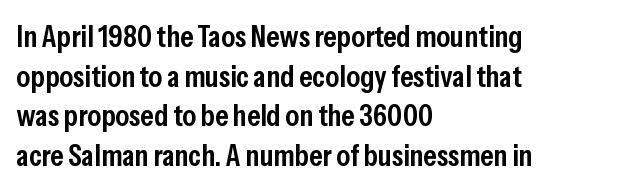
These lines are composed in type without serifs. If you drew a ruler down the left edge, every line would touch it. The axis of the letterforms is exactly vertical. The strokes are fattened partway — semibold, not bold. The letters sit at their default tracking, neither squeezed nor spread. Reading down the column, the eye jumps a familiar distance to each next line.
